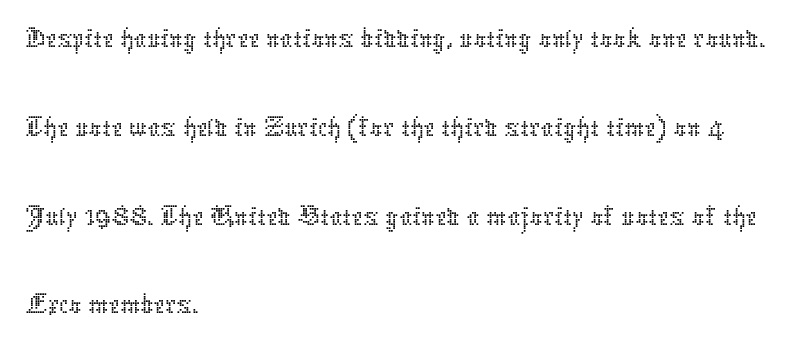
{"italic": "no", "bold": "no", "weight": "thin", "width": "normal", "stroke_contrast": "low", "x_height": "medium", "monospaced": "no", "underline": "no", "align": "left", "line_spacing": "normal", "line_spacing_ratio": 1.41, "letter_spacing": "normal", "letter_spacing_em": 0.0, "glyph_px": 63}
